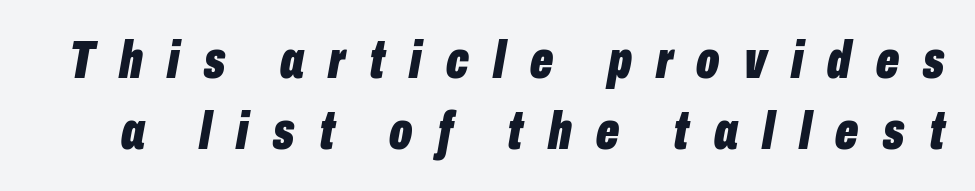
{"italic": "yes", "lean": "right", "slant_degrees": 10, "bold": "yes", "weight": "bold", "width": "condensed", "stroke_contrast": "low", "x_height": "medium", "monospaced": "no", "underline": "no", "line_spacing": "normal", "line_spacing_ratio": 1.31, "letter_spacing": "wide", "letter_spacing_em": 0.45, "glyph_px": 54}
